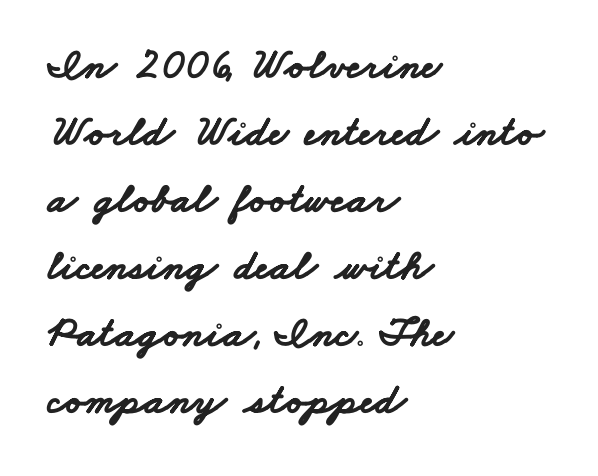
Q: Is the text bold? A: Yes.
Q: Is the typeface a serif or a sans-serif typeface? A: Sans-serif.
Q: Is the text underlined? A: No.
Q: How is the paragraph aligned? A: Left-aligned.
Q: Is the spacing between letters normal or unusually wide? A: Normal.
Q: Is the spacing between lines tight, normal or loose? A: Normal.
Q: Width (condensed, normal, or wide)? A: Wide.
Q: Stroke contrast? A: Low.
Q: x-height? A: Small.
Q: Monospaced? A: No.
